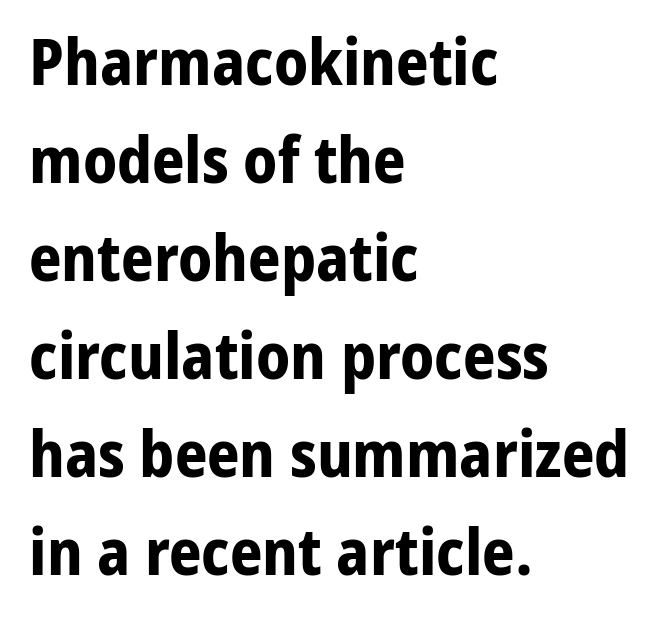
{"serif": "no", "italic": "no", "bold": "yes", "weight": "bold", "width": "normal", "stroke_contrast": "low", "x_height": "medium", "monospaced": "no", "underline": "no", "align": "left", "line_spacing": "normal", "line_spacing_ratio": 1.53, "letter_spacing": "normal", "letter_spacing_em": 0.0, "glyph_px": 64}
